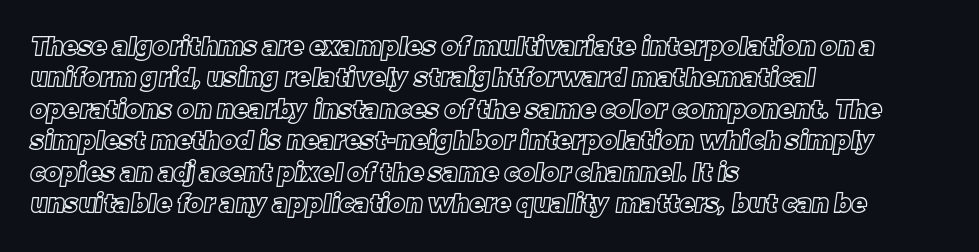
The image shows 25 px text type; set left-aligned, normal line spacing (1.26x), normal letter spacing, not underlined.
